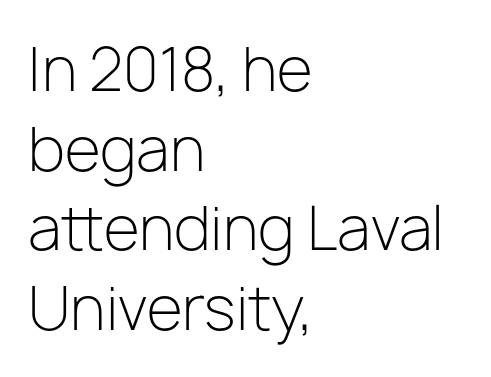
{"serif": "no", "italic": "no", "bold": "no", "weight": "light", "width": "normal", "stroke_contrast": "low", "x_height": "medium", "monospaced": "no", "underline": "no", "align": "left", "line_spacing": "normal", "line_spacing_ratio": 1.35, "letter_spacing": "normal", "letter_spacing_em": 0.0, "glyph_px": 59}
